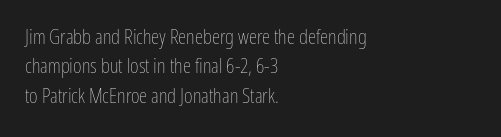
A clean baseline with only descenders dipping below it. If you drew a line through each stem, it would be perfectly vertical. Honestly, the row spacing looks completely unremarkable. Is this a heavy cut? Hardly; it is regular or lighter.
